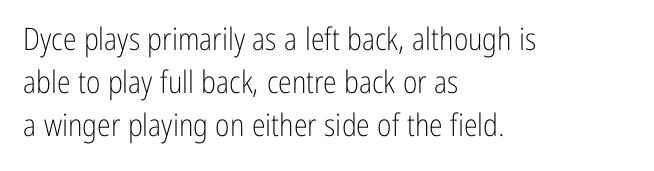
The image shows 31 px light, condensed sans-serif type, upright; set left-aligned, normal line spacing (1.38x), normal letter spacing, not underlined; low stroke contrast and a medium x-height.
